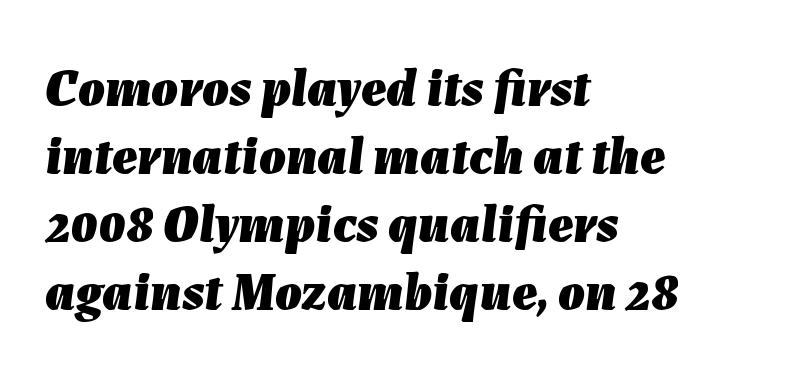
{"italic": "yes", "lean": "right", "slant_degrees": 7, "bold": "yes", "weight": "heavy", "width": "normal", "stroke_contrast": "low", "x_height": "medium", "monospaced": "no", "underline": "no", "align": "left", "line_spacing": "normal", "line_spacing_ratio": 1.28, "letter_spacing": "normal", "letter_spacing_em": 0.0, "glyph_px": 53}
